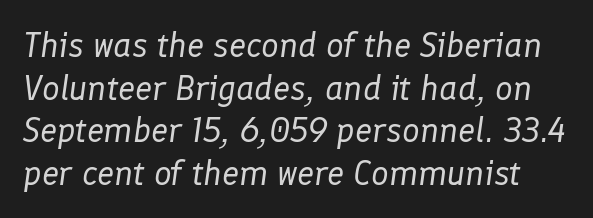
Spacing between characters is what you'd get straight out of the box. The weight would be labelled regular, book, light, or lighter still. The zone under the glyphs is completely vacant. A typesetter would call this proportional, since set widths differ per character. Italic: yes, the glyphs are oblique.
